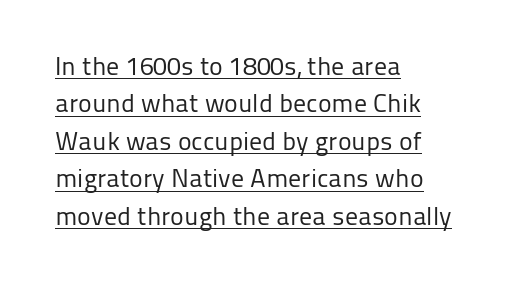
Q: Is the text bold? A: No.
Q: Is the text italic (slanted)? A: No, it is upright.
Q: Is the text underlined? A: Yes.
Q: How is the paragraph aligned? A: Left-aligned.
Q: Is the spacing between letters normal or unusually wide? A: Normal.
Q: Is the spacing between lines tight, normal or loose? A: Normal.
